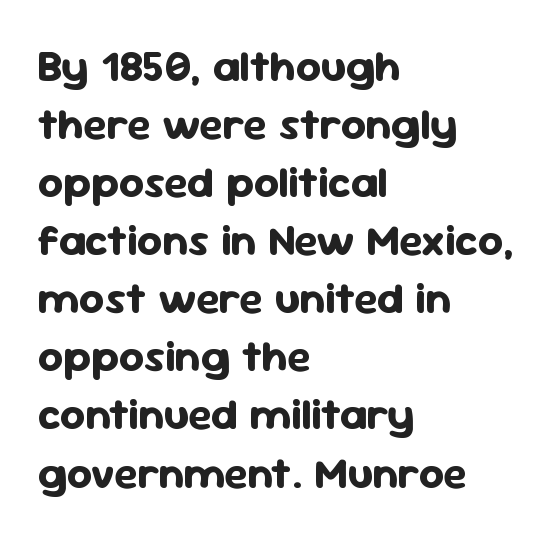
{"serif": "no", "italic": "no", "bold": "yes", "weight": "bold", "width": "normal", "stroke_contrast": "low", "x_height": "medium", "monospaced": "no", "underline": "no", "align": "left", "line_spacing": "normal", "line_spacing_ratio": 1.32, "letter_spacing": "normal", "letter_spacing_em": 0.0, "glyph_px": 44}
